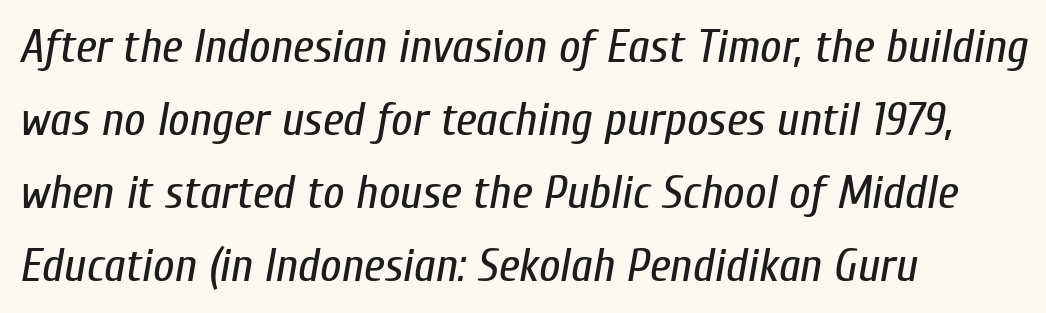
{"italic": "yes", "lean": "right", "slant_degrees": 10, "bold": "no", "weight": "regular", "width": "condensed", "stroke_contrast": "low", "x_height": "medium", "monospaced": "no", "underline": "no", "align": "left", "line_spacing": "normal", "line_spacing_ratio": 1.55, "letter_spacing": "normal", "letter_spacing_em": 0.0, "glyph_px": 47}
